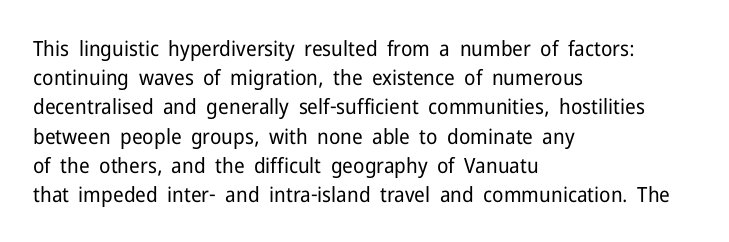
The image shows 21 px text type, upright; set left-aligned, normal line spacing (1.39x), normal letter spacing, not underlined.
